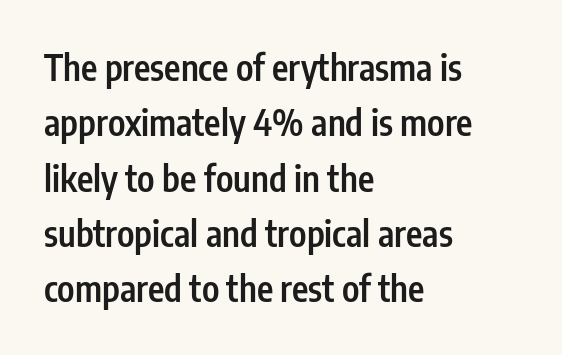
The image shows 35 px semibold, condensed sans-serif type, upright; set left-aligned, normal line spacing (1.58x), normal letter spacing, not underlined; low stroke contrast and a medium x-height.
